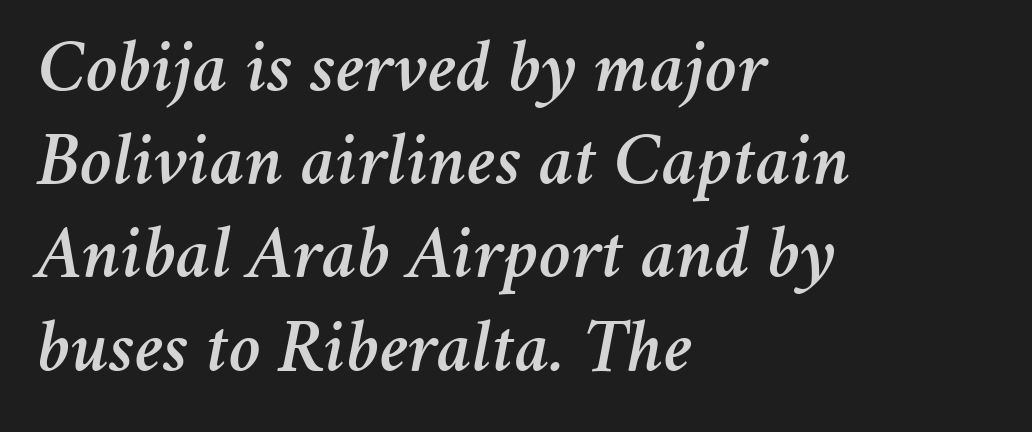
{"italic": "yes", "lean": "right", "slant_degrees": 11, "width": "normal", "stroke_contrast": "medium", "x_height": "medium", "monospaced": "no", "underline": "no", "align": "left", "line_spacing_ratio": 1.21, "letter_spacing": "normal", "letter_spacing_em": 0.0, "glyph_px": 77}
